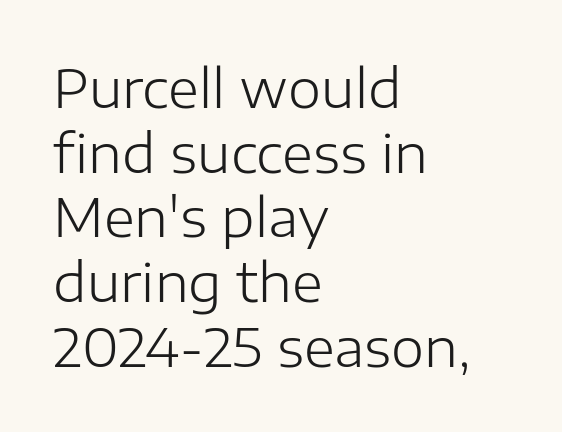
The image shows 53 px light sans-serif type, upright; set left-aligned, line spacing 1.22x, normal letter spacing, not underlined; low stroke contrast and a medium x-height.
